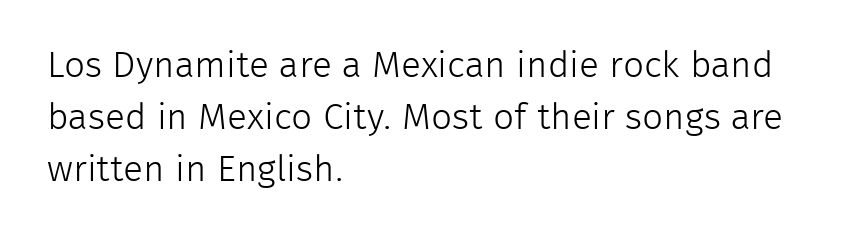
Q: Is the text bold? A: No.
Q: Is the text italic (slanted)? A: No, it is upright.
Q: Is the typeface a serif or a sans-serif typeface? A: Sans-serif.
Q: Is the text underlined? A: No.
Q: How is the paragraph aligned? A: Left-aligned.
Q: Is the spacing between letters normal or unusually wide? A: Normal.
Q: Is the spacing between lines tight, normal or loose? A: Normal.
Q: Width (condensed, normal, or wide)? A: Normal.
Q: Stroke contrast? A: Low.
Q: x-height? A: Medium.
Q: Monospaced? A: No.
